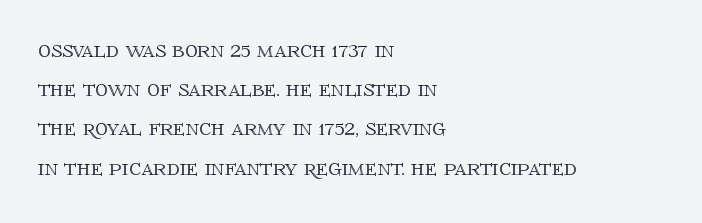
{"italic": "no", "underline": "no", "align": "left", "line_spacing": "normal", "line_spacing_ratio": 1.57, "letter_spacing": "normal", "letter_spacing_em": 0.0, "glyph_px": 25}
